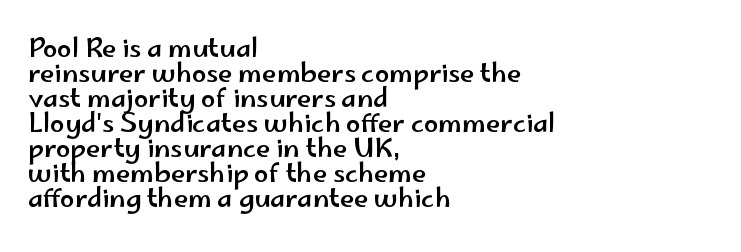
Q: Is the text italic (slanted)? A: No, it is upright.
Q: Is the text underlined? A: No.
Q: How is the paragraph aligned? A: Left-aligned.
Q: Is the spacing between letters normal or unusually wide? A: Normal.
Q: Is the spacing between lines tight, normal or loose? A: Tight.
